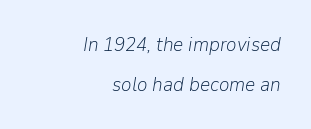
Q: Is the text bold? A: No.
Q: Is the text italic (slanted)? A: Yes, it leans right by about 9 degrees.
Q: Is the text underlined? A: No.
Q: How is the paragraph aligned? A: Right-aligned.
Q: Is the spacing between letters normal or unusually wide? A: Normal.
Q: Is the spacing between lines tight, normal or loose? A: Loose.
